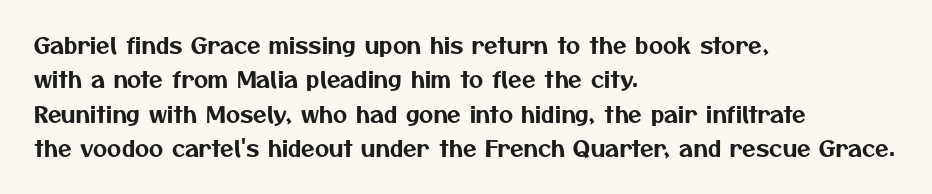
The image shows 22 px text type; set left-aligned, normal line spacing (1.56x), normal letter spacing, not underlined.
